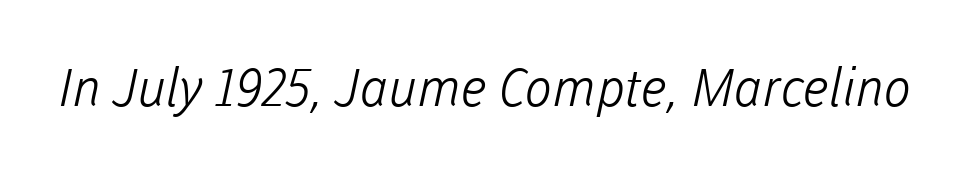
Q: Is the text bold? A: No.
Q: Is the typeface a serif or a sans-serif typeface? A: Sans-serif.
Q: Is the text underlined? A: No.
Q: Is the spacing between letters normal or unusually wide? A: Normal.
Q: Width (condensed, normal, or wide)? A: Normal.
Q: Stroke contrast? A: Low.
Q: x-height? A: Medium.
Q: Monospaced? A: No.
